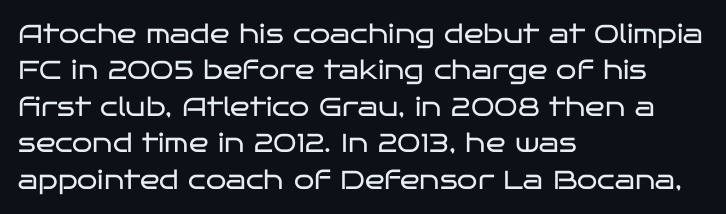
{"italic": "no", "bold": "no", "underline": "no", "align": "left", "line_spacing": "normal", "line_spacing_ratio": 1.4, "letter_spacing": "normal", "letter_spacing_em": 0.0, "glyph_px": 26}
